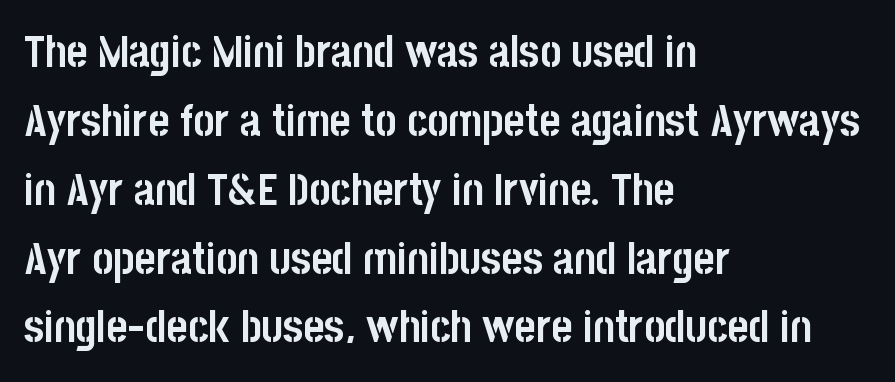
{"serif": "no", "italic": "no", "bold": "yes", "weight": "semibold", "width": "condensed", "stroke_contrast": "low", "x_height": "large", "monospaced": "no", "underline": "no", "align": "left", "line_spacing": "normal", "line_spacing_ratio": 1.53, "letter_spacing": "normal", "letter_spacing_em": 0.0, "glyph_px": 45}
